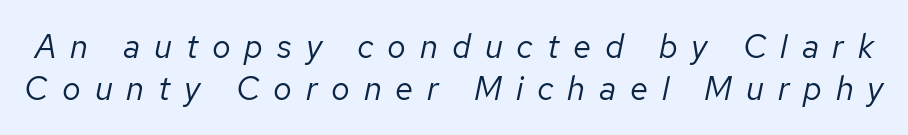
{"italic": "yes", "lean": "right", "slant_degrees": 12, "bold": "no", "weight": "regular", "width": "normal", "stroke_contrast": "low", "x_height": "medium", "monospaced": "no", "underline": "no", "line_spacing": "normal", "line_spacing_ratio": 1.26, "letter_spacing": "wide", "letter_spacing_em": 0.42, "glyph_px": 33}
